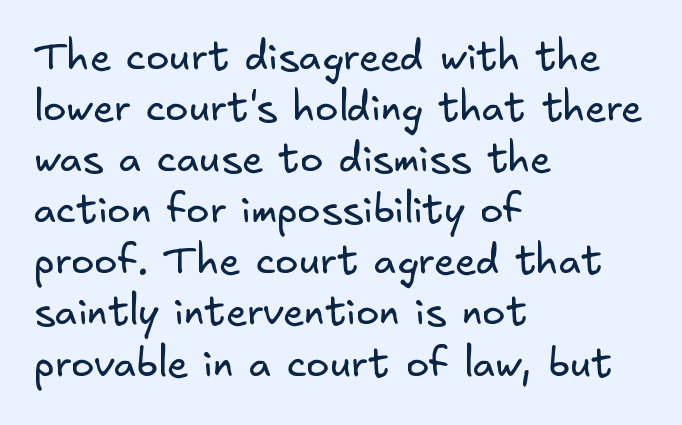
Alignment: flush left. Honestly, the row spacing looks completely unremarkable. Check the space under the baseline: it is left empty. These lines are composed in type without serifs. A typesetter would call this zero additional tracking.
